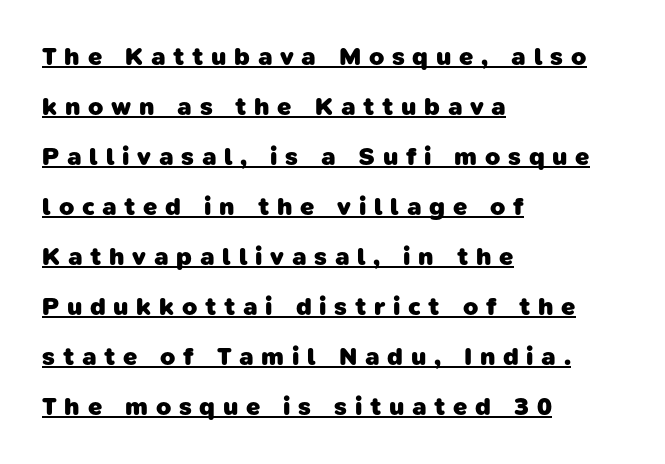
Q: Is the text bold? A: Yes.
Q: Is the text underlined? A: Yes.
Q: How is the paragraph aligned? A: Left-aligned.
Q: Is the spacing between letters normal or unusually wide? A: Unusually wide.
Q: Is the spacing between lines tight, normal or loose? A: Loose.
